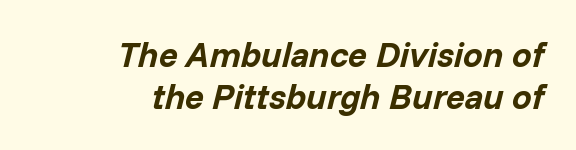
Q: Is the text bold? A: Yes.
Q: Is the text italic (slanted)? A: Yes, it leans right by about 14 degrees.
Q: Is the text underlined? A: No.
Q: How is the paragraph aligned? A: Right-aligned.
Q: Is the spacing between letters normal or unusually wide? A: Normal.
Q: Width (condensed, normal, or wide)? A: Normal.
Q: Stroke contrast? A: Low.
Q: x-height? A: Medium.
Q: Monospaced? A: No.
